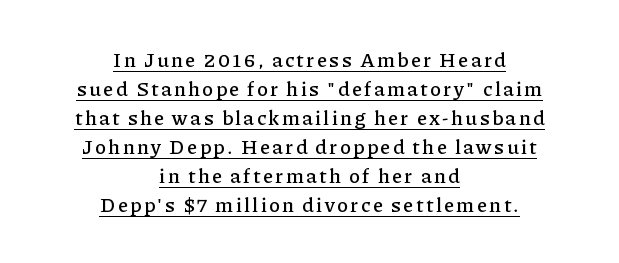
Q: Is the text italic (slanted)? A: No, it is upright.
Q: Is the text underlined? A: Yes.
Q: How is the paragraph aligned? A: Centered.
Q: Is the spacing between lines tight, normal or loose? A: Normal.
